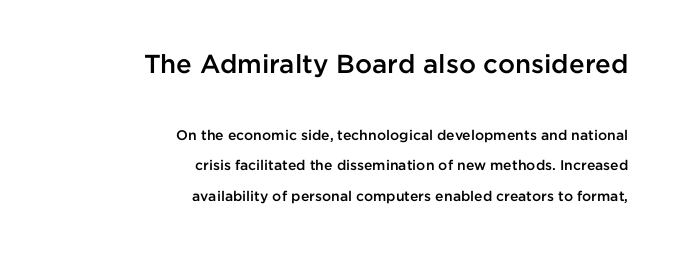
Q: Is the text bold? A: Semi-bold.
Q: Is the text italic (slanted)? A: No, it is upright.
Q: Is the text underlined? A: No.
Q: How is the paragraph aligned? A: Right-aligned.
Q: Is the spacing between letters normal or unusually wide? A: Normal.
Q: Is the spacing between lines tight, normal or loose? A: Loose.
Q: Which block of text is set in a larger size, the first (top) or the second (bottom)? A: The first (top) one.
